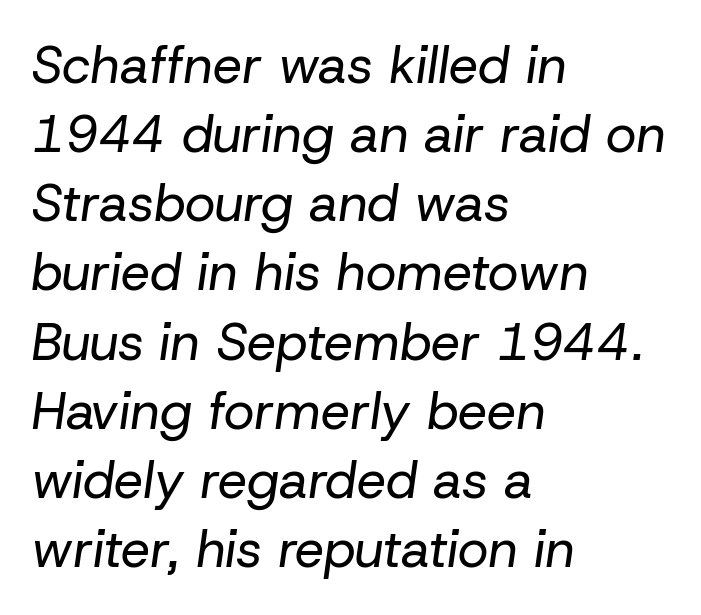
The whole block is typeset with a tilt. What stands out about the letter spacing? Nothing — it is the standard amount. A student would call this left alignment; a typographer would say flush left, rag right. Weight class: somewhere from thin through regular. Glance below the letters and you will spot only blank space. The passage shown is typed in a proportional face where columns would drift.
